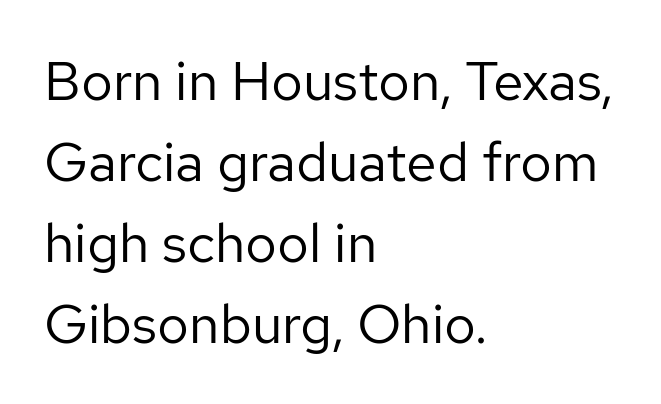
Between one letter and the next there's only the usual sliver of space. A normal amount of white space separates one row of letters from the next. The passage shown is typed in a proportional face where columns would drift. The space directly below the letters is spotless. Heft: none added — not bold. Observe the absence of serifs on each vertical stroke in this sample.
